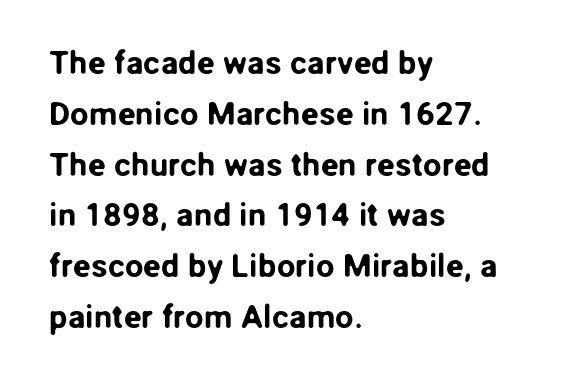
The image shows 33 px sans-serif type, upright; set left-aligned, normal line spacing (1.54x), normal letter spacing, not underlined; low stroke contrast and a medium x-height.
